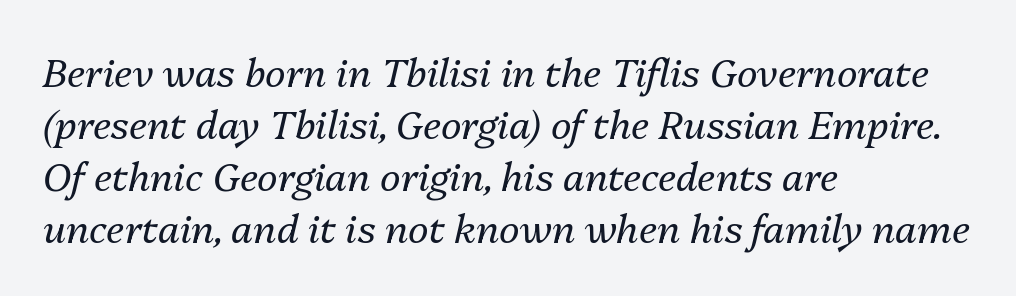
The image shows 39 px regular-weight type, italic (leaning right); set left-aligned, normal line spacing (1.33x), normal letter spacing, not underlined; medium stroke contrast and a medium x-height.
